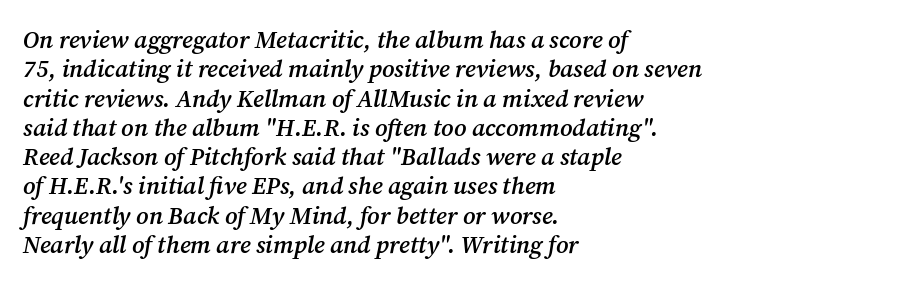
Q: Is the text bold? A: Semi-bold.
Q: Is the text italic (slanted)? A: Yes, it leans right by about 12 degrees.
Q: Is the text underlined? A: No.
Q: How is the paragraph aligned? A: Left-aligned.
Q: Is the spacing between letters normal or unusually wide? A: Normal.
